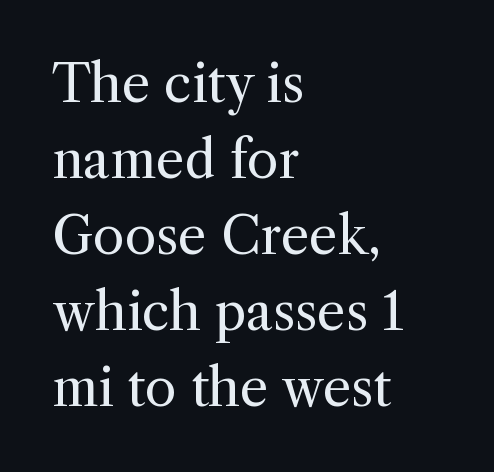
{"serif": "yes", "italic": "no", "bold": "no", "weight": "regular", "width": "normal", "x_height": "medium", "monospaced": "no", "underline": "no", "align": "left", "line_spacing": "normal", "line_spacing_ratio": 1.49, "letter_spacing": "normal", "letter_spacing_em": 0.0, "glyph_px": 51}
